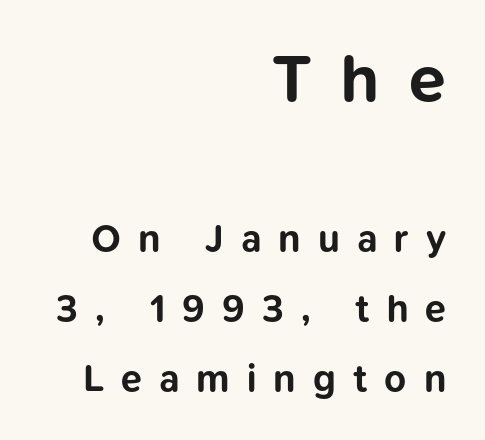
These lines were composed using upright roman letters. This sample has the flowing, uneven cadence of proportional lettering. The horizontal fit of the characters is loose and conspicuously gappy. Typeset ragged left — the right edge is the straight one.
